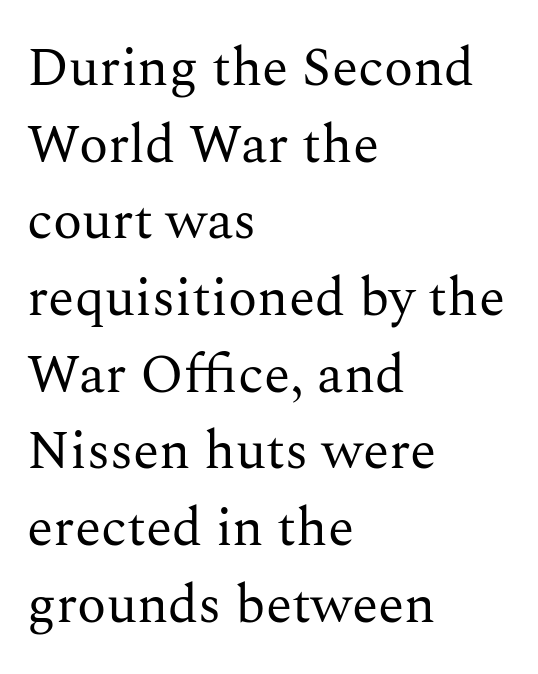
This sample uses an upright cut, with every glyph sitting square on the baseline. Compared with typical body copy, the letter spacing here is the same. Bare-footed words on every line. What kind of face is this? One with serifs. The designer left line spacing at the default. Caption: face not bold, strokes unweighted.
